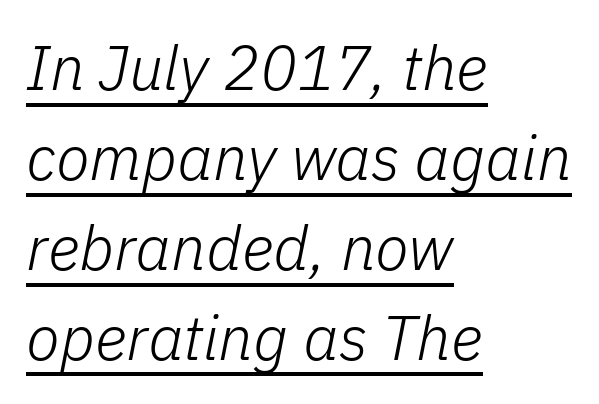
In terms of leading, this rendering sits right in the middle. Every row of glyphs begins at an identical x-position on the left. Character widths vary here, with narrow letters taking less room than wide ones. Nothing unusual about the tracking: characters are spaced as the font intends. The rendering applies a slant to the glyphs. The rendered words wear a rule along their underside.
